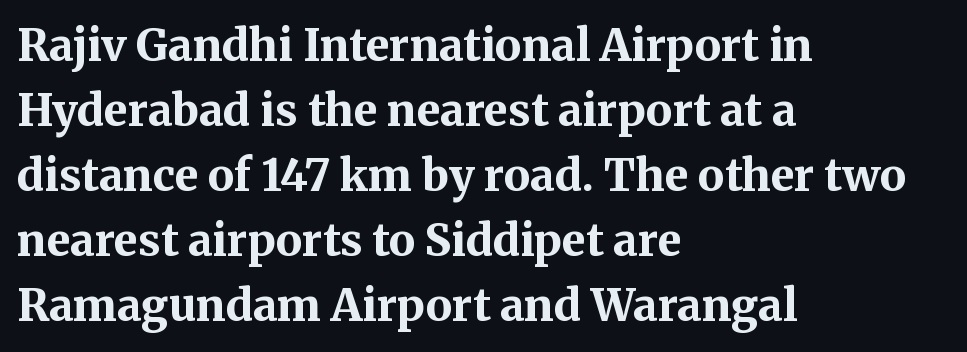
Q: Is the text bold? A: Yes.
Q: Is the text italic (slanted)? A: No, it is upright.
Q: Is the typeface a serif or a sans-serif typeface? A: Serif.
Q: Is the text underlined? A: No.
Q: How is the paragraph aligned? A: Left-aligned.
Q: Is the spacing between letters normal or unusually wide? A: Normal.
Q: Is the spacing between lines tight, normal or loose? A: Normal.
Q: Width (condensed, normal, or wide)? A: Normal.
Q: Stroke contrast? A: Medium.
Q: x-height? A: Medium.
Q: Monospaced? A: No.
